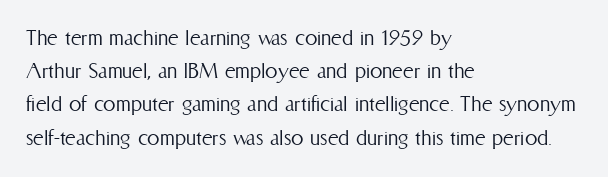
{"italic": "no", "bold": "no", "underline": "no", "align": "left", "line_spacing": "normal", "line_spacing_ratio": 1.33, "letter_spacing": "normal", "letter_spacing_em": 0.0, "glyph_px": 25}
